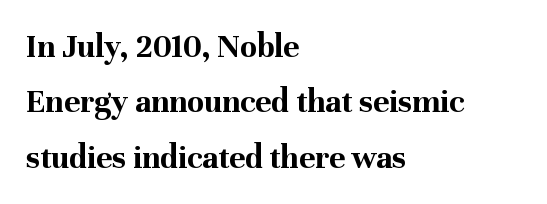
Q: Is the text bold? A: Yes.
Q: Is the text italic (slanted)? A: No, it is upright.
Q: Is the typeface a serif or a sans-serif typeface? A: Serif.
Q: Is the text underlined? A: No.
Q: How is the paragraph aligned? A: Left-aligned.
Q: Is the spacing between letters normal or unusually wide? A: Normal.
Q: Is the spacing between lines tight, normal or loose? A: Normal.
Q: Width (condensed, normal, or wide)? A: Normal.
Q: Stroke contrast? A: Medium.
Q: x-height? A: Medium.
Q: Monospaced? A: No.
